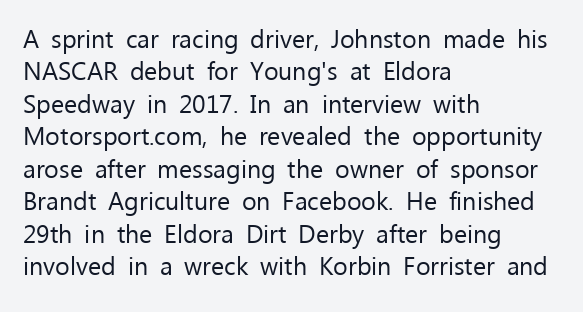
Q: Is the text bold? A: No.
Q: Is the text italic (slanted)? A: No, it is upright.
Q: Is the text underlined? A: No.
Q: How is the paragraph aligned? A: Left-aligned.
Q: Is the spacing between letters normal or unusually wide? A: Normal.
Q: Is the spacing between lines tight, normal or loose? A: Normal.
